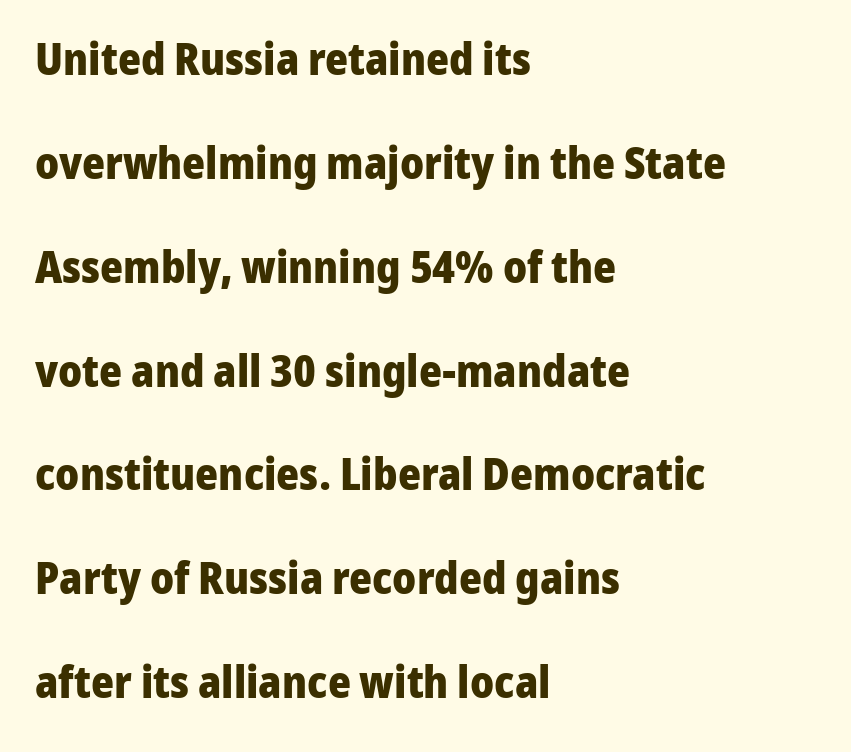
Q: Is the text bold? A: Yes.
Q: Is the text italic (slanted)? A: No, it is upright.
Q: Is the typeface a serif or a sans-serif typeface? A: Sans-serif.
Q: Is the text underlined? A: No.
Q: How is the paragraph aligned? A: Left-aligned.
Q: Is the spacing between letters normal or unusually wide? A: Normal.
Q: Is the spacing between lines tight, normal or loose? A: Loose.
Q: Width (condensed, normal, or wide)? A: Normal.
Q: Stroke contrast? A: Low.
Q: x-height? A: Medium.
Q: Monospaced? A: No.
